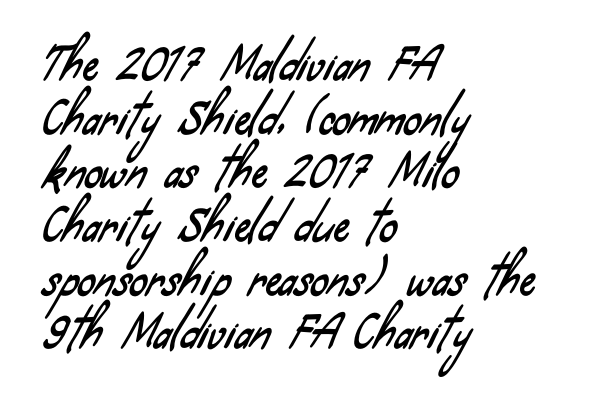
{"serif": "no", "width": "condensed", "stroke_contrast": "low", "x_height": "small", "monospaced": "no", "underline": "no", "align": "left", "line_spacing_ratio": 1.22, "letter_spacing": "normal", "letter_spacing_em": 0.0, "glyph_px": 44}
